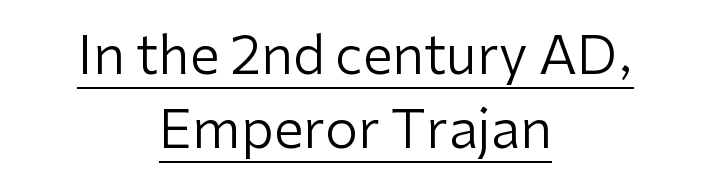
Q: Is the text bold? A: No.
Q: Is the text italic (slanted)? A: No, it is upright.
Q: Is the typeface a serif or a sans-serif typeface? A: Sans-serif.
Q: Is the text underlined? A: Yes.
Q: How is the paragraph aligned? A: Centered.
Q: Is the spacing between letters normal or unusually wide? A: Normal.
Q: Is the spacing between lines tight, normal or loose? A: Normal.
Q: Width (condensed, normal, or wide)? A: Normal.
Q: Stroke contrast? A: Low.
Q: x-height? A: Medium.
Q: Monospaced? A: No.
